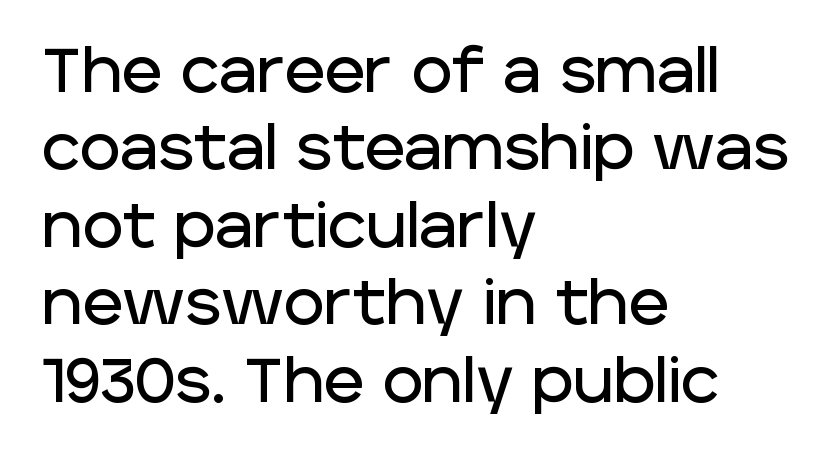
The image shows 62 px sans-serif type, upright; set left-aligned, normal line spacing (1.25x), normal letter spacing, not underlined; low stroke contrast and a large x-height.
